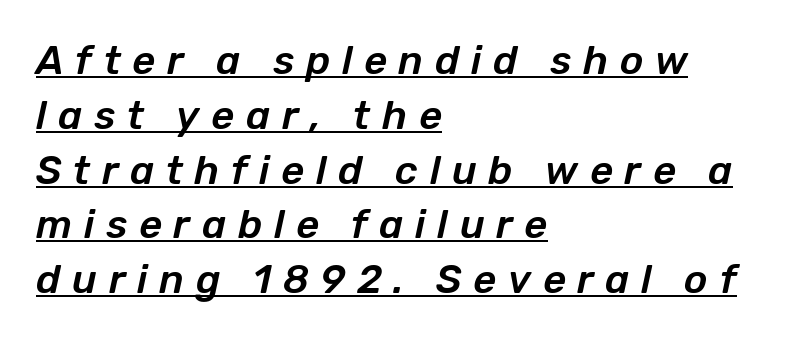
The image shows 40 px text type, italic (leaning right); set left-aligned, normal line spacing (1.37x), unusually wide letter spacing (+0.29 em), underlined; low stroke contrast and a medium x-height.
